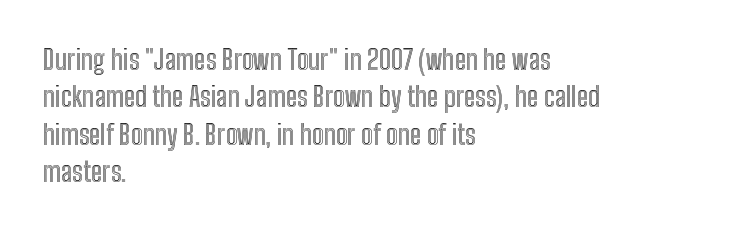
The image shows 27 px text type, upright; set left-aligned, normal line spacing (1.38x), normal letter spacing, not underlined.
